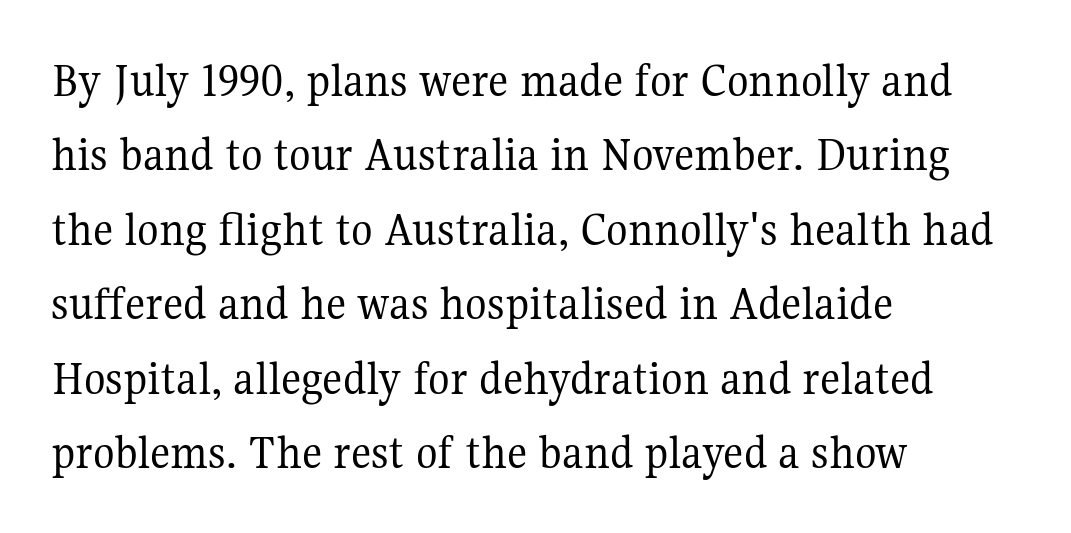
The image shows 50 px regular-weight serif type, upright; set left-aligned, normal line spacing (1.49x), normal letter spacing, not underlined; medium stroke contrast and a medium x-height.
